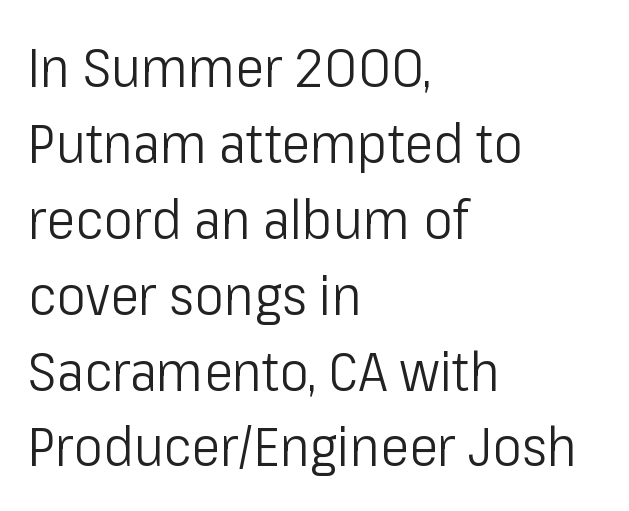
{"serif": "no", "italic": "no", "bold": "no", "weight": "light", "width": "condensed", "stroke_contrast": "low", "x_height": "medium", "monospaced": "no", "underline": "no", "align": "left", "line_spacing": "normal", "line_spacing_ratio": 1.38, "letter_spacing": "normal", "letter_spacing_em": 0.0, "glyph_px": 55}
